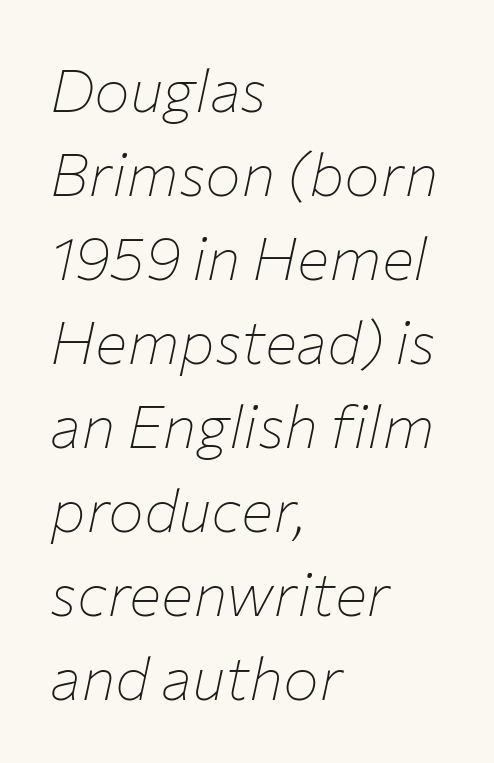
This sample keeps an unexceptional amount of space between lines. Glyph-to-glyph distance matches everyday printed text. Vertical stems look standard width or narrower in stroke. This is oblique type, the kind used for emphasis or titles.
